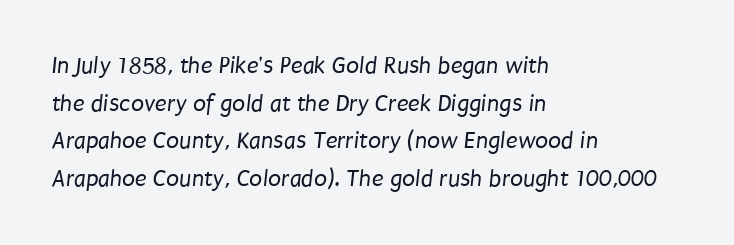
The image shows 24 px text type; set left-aligned, normal line spacing (1.57x), normal letter spacing, not underlined.
